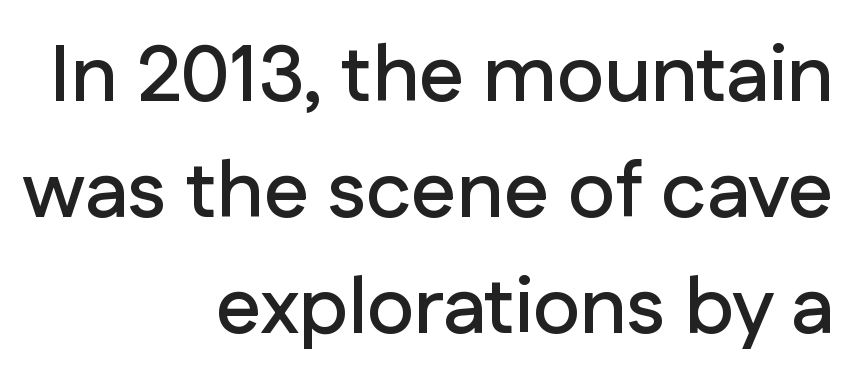
{"serif": "no", "italic": "no", "width": "normal", "stroke_contrast": "low", "x_height": "medium", "monospaced": "no", "underline": "no", "align": "right", "line_spacing": "normal", "line_spacing_ratio": 1.45, "letter_spacing": "normal", "letter_spacing_em": 0.0, "glyph_px": 80}
